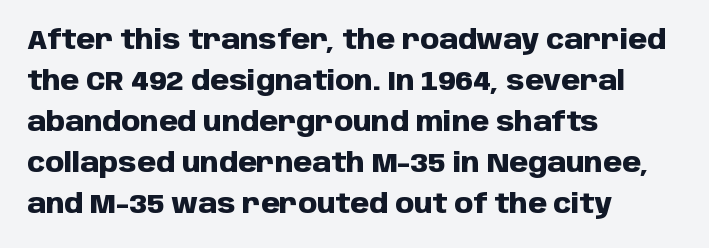
Q: Is the text bold? A: Yes.
Q: Is the text italic (slanted)? A: No, it is upright.
Q: Is the text underlined? A: No.
Q: How is the paragraph aligned? A: Left-aligned.
Q: Is the spacing between letters normal or unusually wide? A: Normal.
Q: Is the spacing between lines tight, normal or loose? A: Normal.
